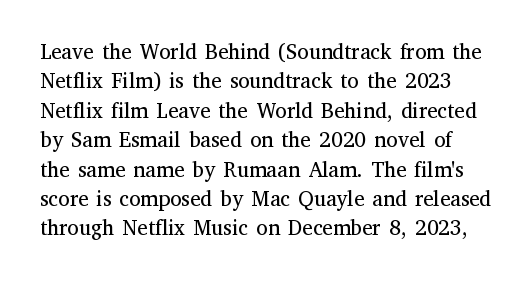
Q: Is the text bold? A: No.
Q: Is the text italic (slanted)? A: No, it is upright.
Q: Is the text underlined? A: No.
Q: Is the spacing between letters normal or unusually wide? A: Normal.
Q: Is the spacing between lines tight, normal or loose? A: Normal.
